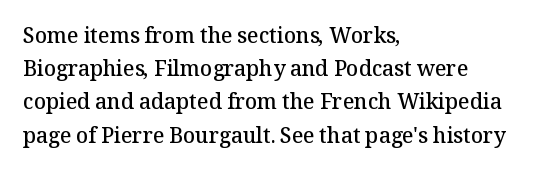
{"italic": "no", "bold": "semi", "underline": "no", "align": "left", "line_spacing": "normal", "line_spacing_ratio": 1.58, "letter_spacing": "normal", "letter_spacing_em": 0.0, "glyph_px": 21}
